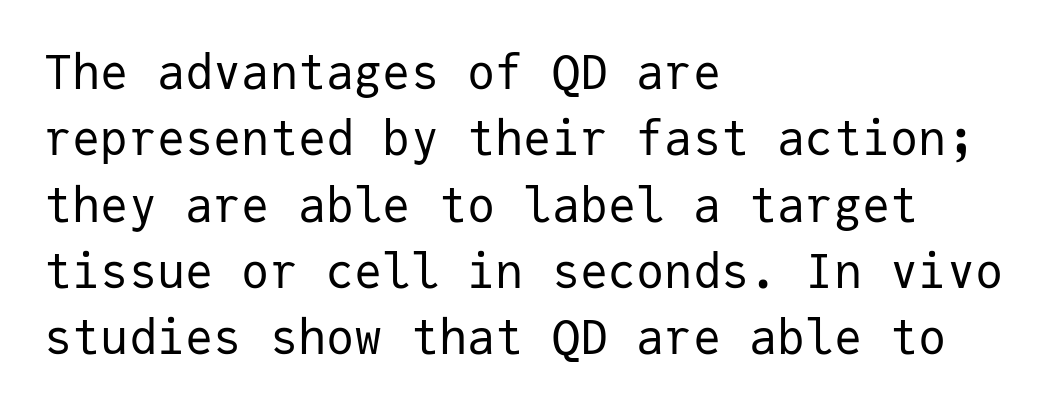
{"serif": "no", "italic": "no", "bold": "no", "weight": "regular", "width": "normal", "stroke_contrast": "low", "x_height": "medium", "monospaced": "yes", "underline": "no", "align": "left", "line_spacing": "normal", "line_spacing_ratio": 1.41, "letter_spacing": "normal", "letter_spacing_em": 0.0, "glyph_px": 47}
